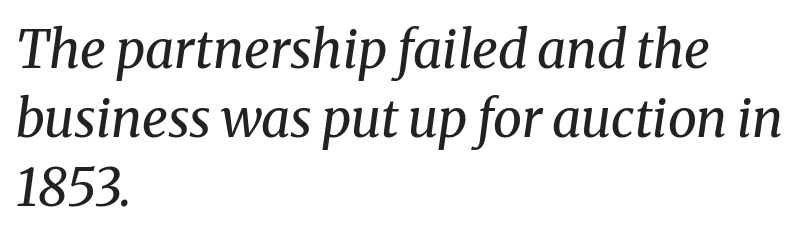
Nothing heavy about these letters — not bold at all. Tall strokes in this sample are angled rather than plumb. Is this a fixed-width face? No — the glyphs have proportional, varying widths. The typeface chosen for these lines features serifs. This rendering leaves character spacing at its baseline value.
